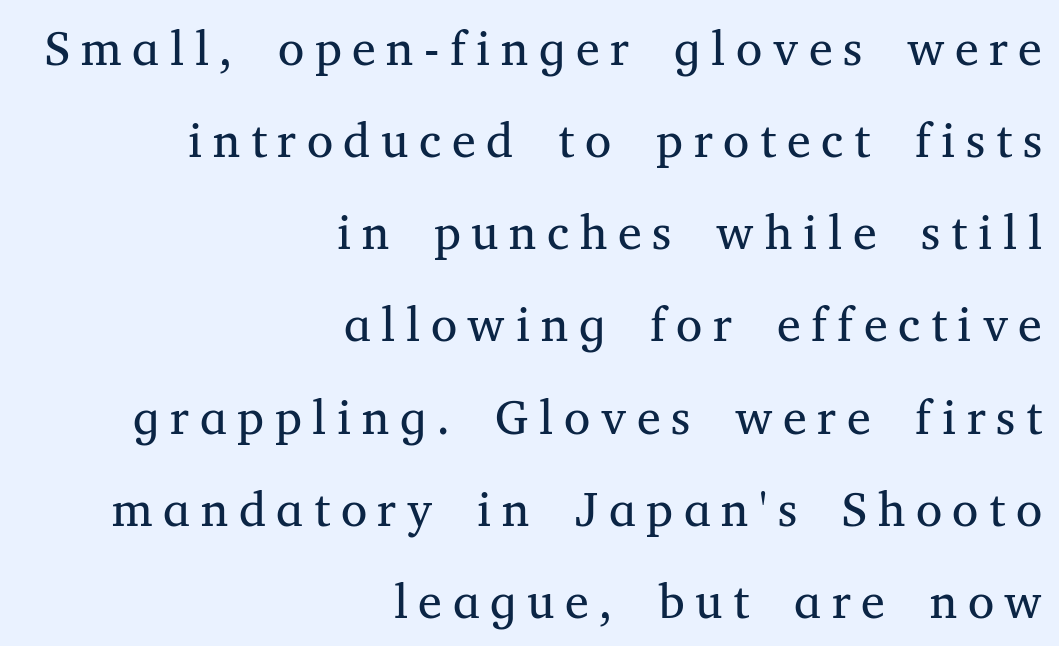
Q: Is the text bold? A: No.
Q: Is the text italic (slanted)? A: No, it is upright.
Q: Is the typeface a serif or a sans-serif typeface? A: Serif.
Q: Is the text underlined? A: No.
Q: How is the paragraph aligned? A: Right-aligned.
Q: Is the spacing between letters normal or unusually wide? A: Unusually wide.
Q: Is the spacing between lines tight, normal or loose? A: Loose.
Q: Width (condensed, normal, or wide)? A: Normal.
Q: Stroke contrast? A: Medium.
Q: x-height? A: Medium.
Q: Monospaced? A: No.
